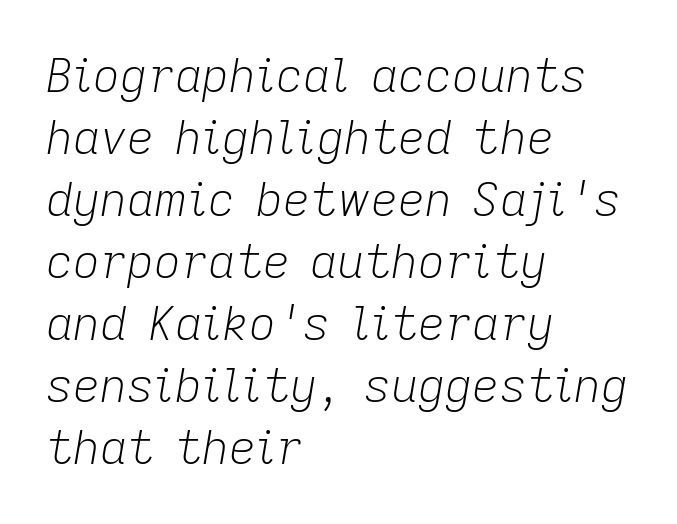
Q: Is the text bold? A: No.
Q: Is the text italic (slanted)? A: Yes, it leans right by about 9 degrees.
Q: Is the text underlined? A: No.
Q: How is the paragraph aligned? A: Left-aligned.
Q: Is the spacing between letters normal or unusually wide? A: Normal.
Q: Is the spacing between lines tight, normal or loose? A: Normal.
Q: Width (condensed, normal, or wide)? A: Normal.
Q: Stroke contrast? A: Low.
Q: x-height? A: Medium.
Q: Monospaced? A: No.
